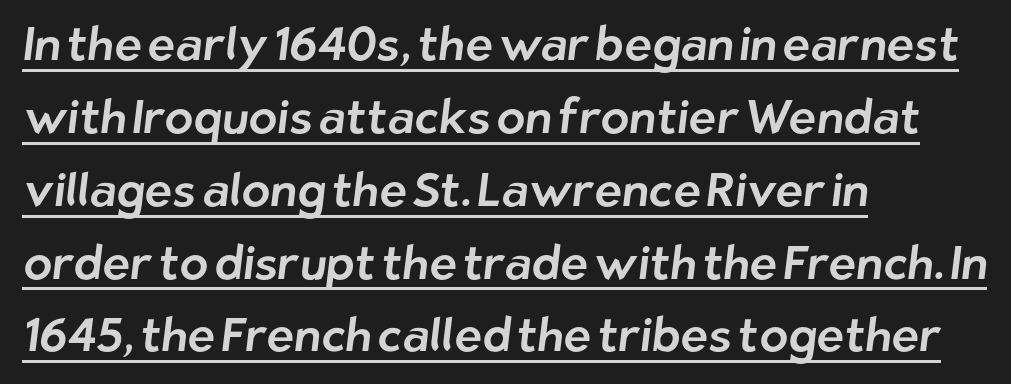
The image shows 47 px sans-serif type; set left-aligned, normal line spacing (1.55x), normal letter spacing, underlined; low stroke contrast and a medium x-height.
